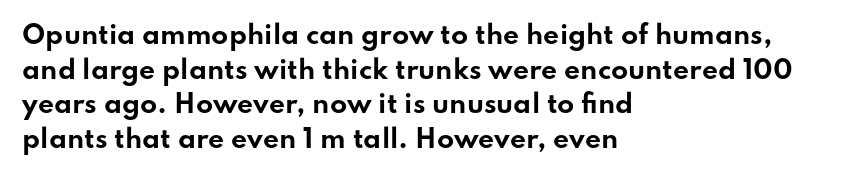
{"italic": "no", "bold": "yes", "underline": "no", "align": "left", "line_spacing": "normal", "line_spacing_ratio": 1.39, "letter_spacing": "normal", "letter_spacing_em": 0.0, "glyph_px": 25}
